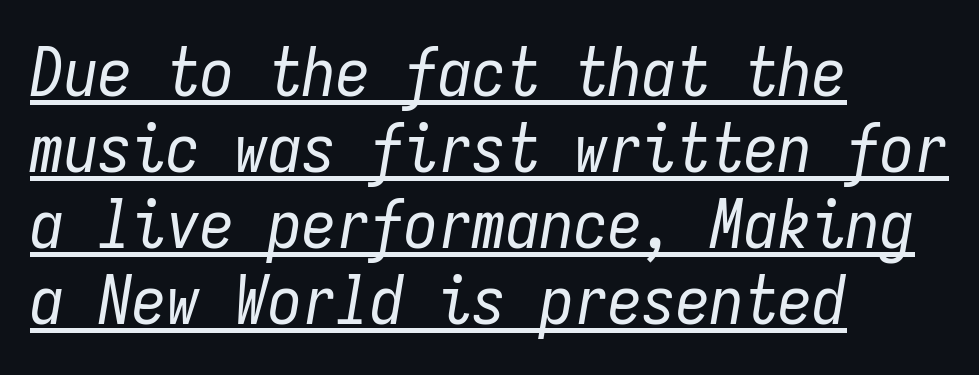
Between one letter and the next there's only the usual sliver of space. Notice how descenders almost collide with the ascenders below — that's tight leading. These lines are set flush left with a ragged right edge. The string is rendered with underlining switched on. This sample has the even, mechanical cadence of fixed-width lettering. Stroke mass is kept to a normal reading level or below.
